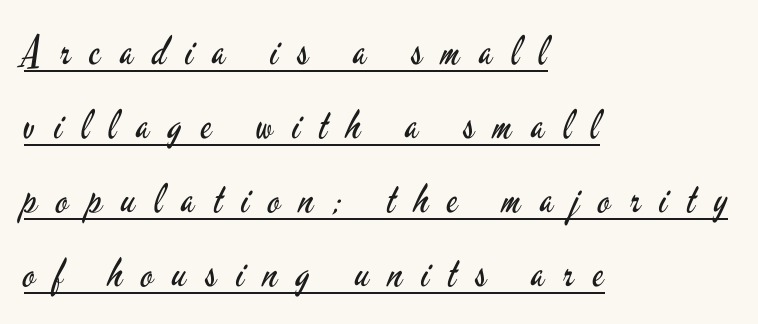
Stroke terminals: plain, sans-serif. Short note: letters widely spaced. Each letter keeps its own natural width here, so spacing adapts to shape. A typographer would call this underscored text.
